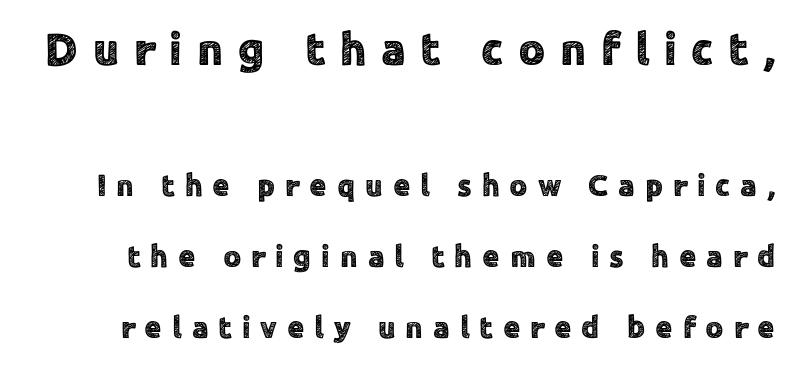
Q: Is the text italic (slanted)? A: No, it is upright.
Q: Is the typeface a serif or a sans-serif typeface? A: Sans-serif.
Q: Is the text underlined? A: No.
Q: Is the spacing between letters normal or unusually wide? A: Unusually wide.
Q: Is the spacing between lines tight, normal or loose? A: Loose.
Q: Which block of text is set in a larger size, the first (top) or the second (bottom)? A: The first (top) one.
Q: Width (condensed, normal, or wide)? A: Normal.
Q: x-height? A: Medium.
Q: Monospaced? A: No.
